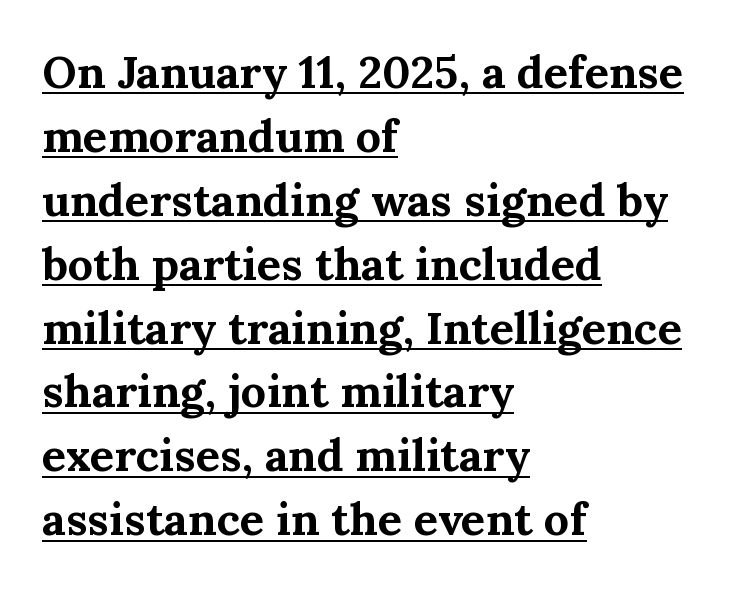
{"serif": "yes", "italic": "no", "bold": "yes", "weight": "bold", "width": "normal", "stroke_contrast": "medium", "x_height": "medium", "monospaced": "no", "underline": "yes", "align": "left", "line_spacing": "normal", "line_spacing_ratio": 1.42, "letter_spacing": "normal", "letter_spacing_em": 0.0, "glyph_px": 45}
